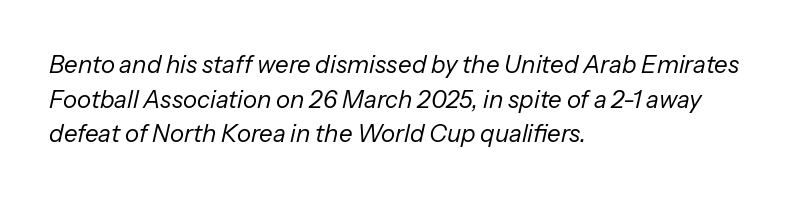
Layout note: lines flush left. Is there much room between lines? A standard amount, neither cramped nor airy. Check the space under the baseline: it is left empty. The weight tops out at a normal text grade.
